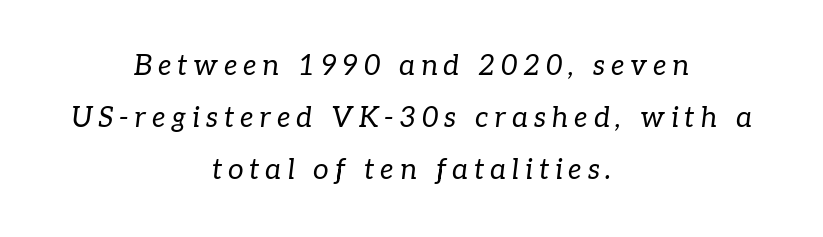
{"serif": "yes", "italic": "yes", "lean": "right", "slant_degrees": 7, "bold": "no", "weight": "regular", "width": "normal", "stroke_contrast": "low", "x_height": "medium", "monospaced": "no", "underline": "no", "align": "center", "line_spacing_ratio": 1.85, "letter_spacing": "wide", "letter_spacing_em": 0.21, "glyph_px": 28}
